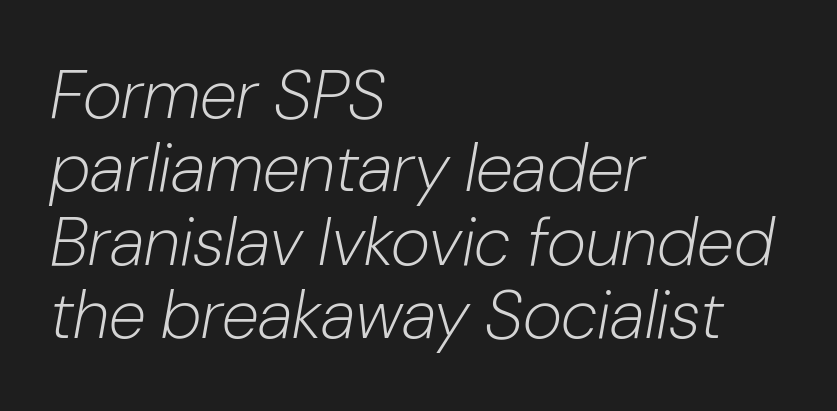
{"italic": "yes", "lean": "right", "slant_degrees": 10, "bold": "no", "weight": "light", "width": "normal", "stroke_contrast": "low", "x_height": "medium", "monospaced": "no", "underline": "no", "align": "left", "line_spacing": "tight", "line_spacing_ratio": 1.08, "letter_spacing": "normal", "letter_spacing_em": 0.0, "glyph_px": 68}
